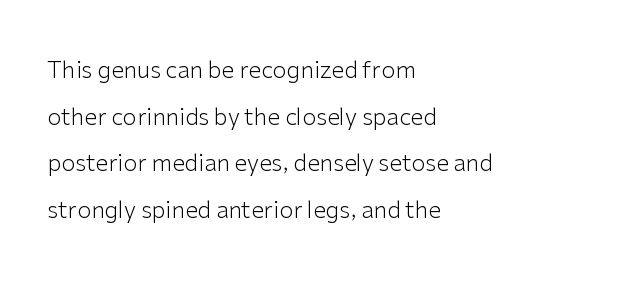
Words float on clear page, feet unadorned. Rendered with straight, roman letterforms. Left-aligned paragraph, ragged on the right. The strokes are not fattened; the text isn't bold. Students, note that the glyphs here touch the page at normal intervals.
